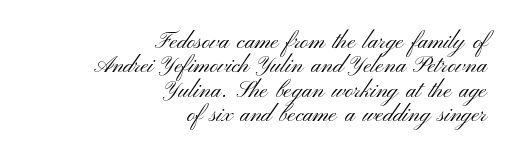
Which margin do the lines hug? The right one — the left edge is uneven. You could barely slide anything between these rows. This reads as an unemphasized weight, regular at the heaviest.
